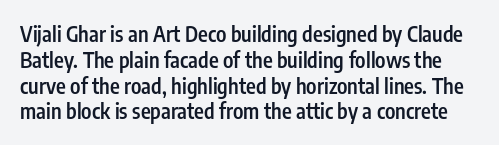
The image shows 21 px text type, upright; set line spacing 1.23x, normal letter spacing, not underlined.
